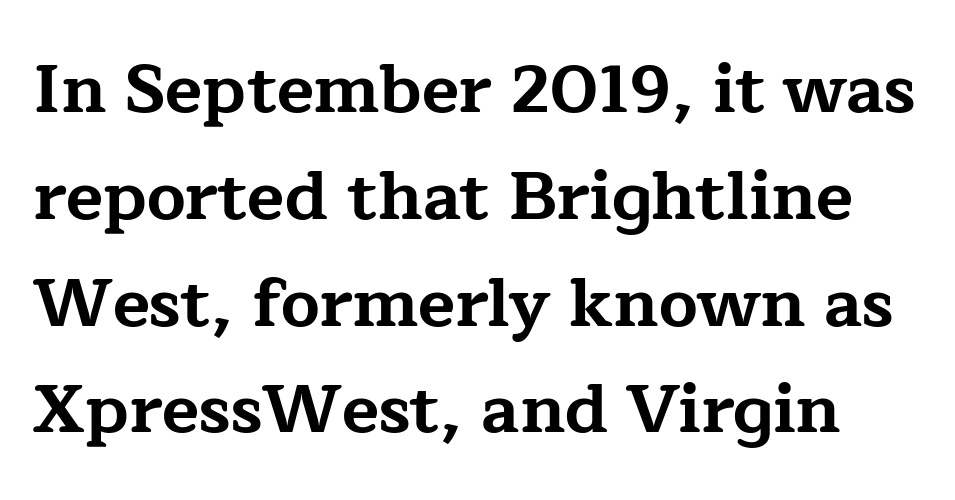
The image shows 68 px bold, wide serif type, upright; set normal line spacing (1.57x), normal letter spacing, not underlined; low stroke contrast and a medium x-height.
